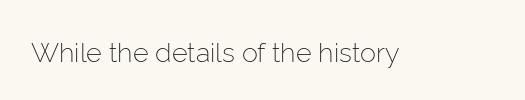
{"italic": "no", "bold": "no", "underline": "no", "letter_spacing": "normal", "letter_spacing_em": 0.0, "glyph_px": 27}
